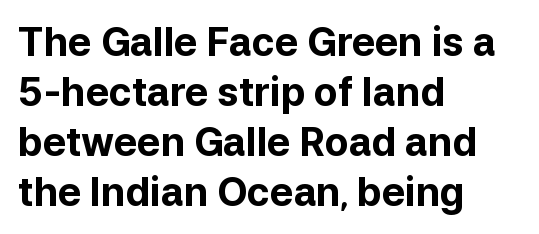
Typesetter's note: full bold, strokes at maximum text heaviness. Characters follow at the spacing the type designer built in. No feet cap the strokes, marking this as sans-serif type. Is this a fixed-width face? No — the glyphs have proportional, varying widths. The axis of the letterforms is exactly vertical.
